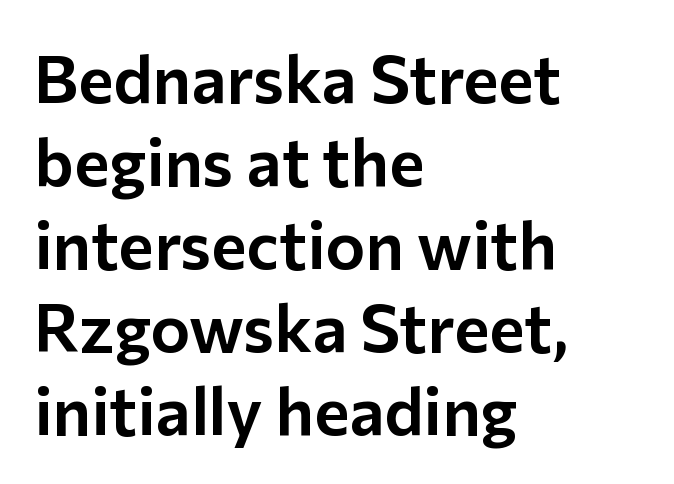
Rendered with straight, roman letterforms. Descender tails drop into unmarked territory. Look at the tracking — it's just the regular setting, nothing added. Think of a printed novel: that variable character pitch is what you see here. Nope, no serifs anywhere on these letters. In CSS terms this would be text-align: left.
